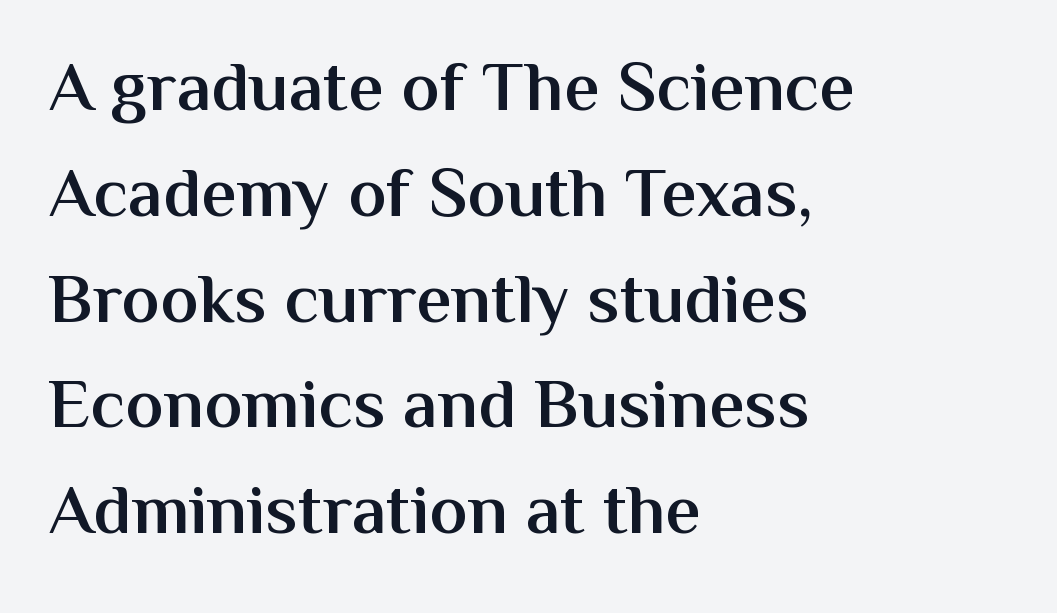
{"serif": "no", "italic": "no", "bold": "semi", "weight": "semibold", "width": "normal", "stroke_contrast": "medium", "x_height": "medium", "monospaced": "no", "underline": "no", "align": "left", "line_spacing": "normal", "line_spacing_ratio": 1.49, "letter_spacing": "normal", "letter_spacing_em": 0.0, "glyph_px": 71}
